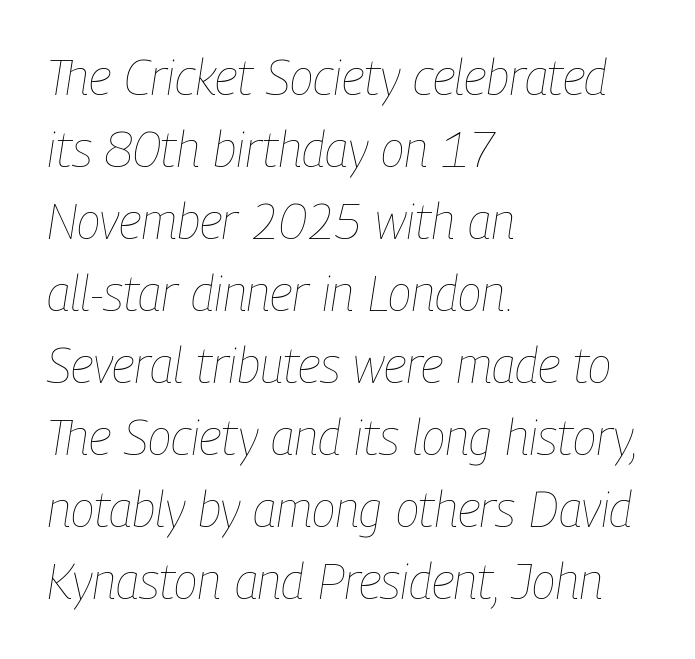
Q: Is the text bold? A: No.
Q: Is the text italic (slanted)? A: Yes, it leans right by about 9 degrees.
Q: Is the text underlined? A: No.
Q: How is the paragraph aligned? A: Left-aligned.
Q: Is the spacing between letters normal or unusually wide? A: Normal.
Q: Is the spacing between lines tight, normal or loose? A: Normal.
Q: Width (condensed, normal, or wide)? A: Condensed.
Q: Stroke contrast? A: Low.
Q: x-height? A: Medium.
Q: Monospaced? A: No.
